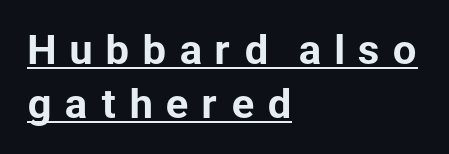
Q: Is the text italic (slanted)? A: No, it is upright.
Q: Is the typeface a serif or a sans-serif typeface? A: Sans-serif.
Q: Is the text underlined? A: Yes.
Q: How is the paragraph aligned? A: Left-aligned.
Q: Is the spacing between letters normal or unusually wide? A: Unusually wide.
Q: Is the spacing between lines tight, normal or loose? A: Normal.
Q: Width (condensed, normal, or wide)? A: Normal.
Q: Stroke contrast? A: Low.
Q: x-height? A: Medium.
Q: Monospaced? A: No.
